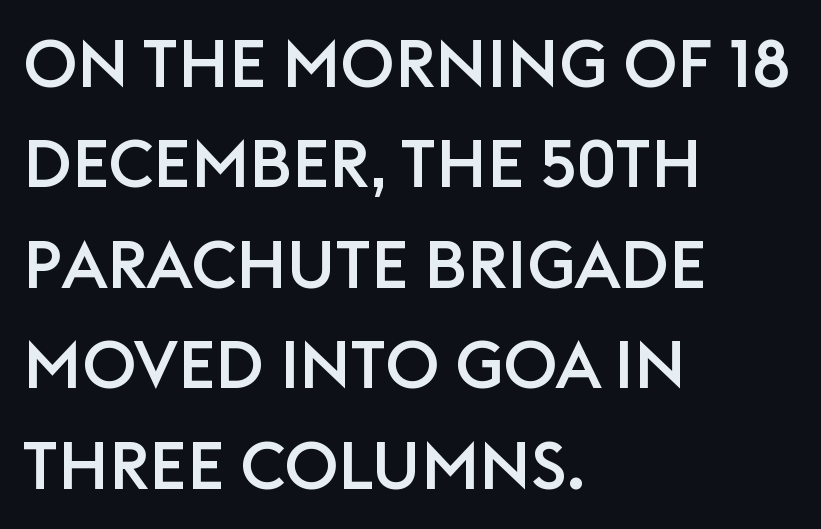
The image shows 67 px sans-serif type, upright; set left-aligned, normal line spacing (1.5x), normal letter spacing, not underlined; low stroke contrast and a large x-height.
